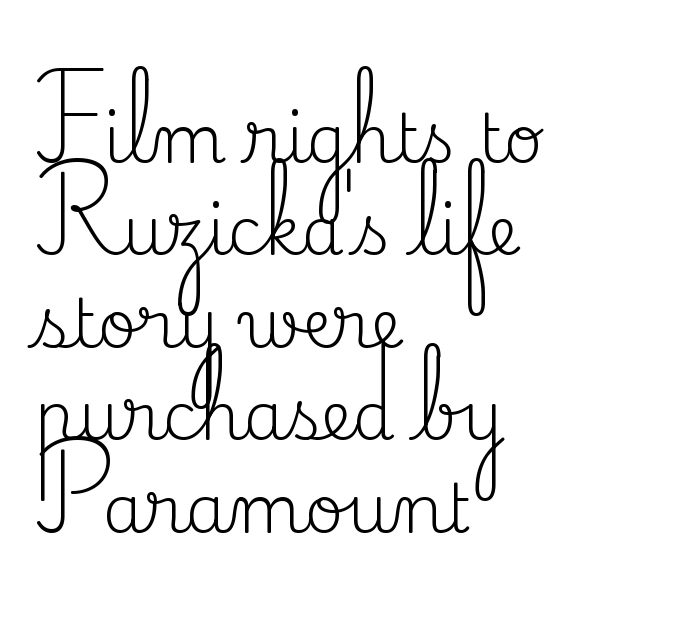
Q: Is the text bold? A: No.
Q: Is the text italic (slanted)? A: No, it is upright.
Q: Is the typeface a serif or a sans-serif typeface? A: Serif.
Q: Is the text underlined? A: No.
Q: How is the paragraph aligned? A: Left-aligned.
Q: Is the spacing between letters normal or unusually wide? A: Normal.
Q: Is the spacing between lines tight, normal or loose? A: Normal.
Q: Width (condensed, normal, or wide)? A: Normal.
Q: Stroke contrast? A: Medium.
Q: x-height? A: Small.
Q: Monospaced? A: No.
